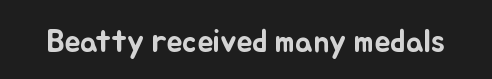
The image shows 32 px text type, upright; set normal letter spacing, not underlined; low stroke contrast and a small x-height.
